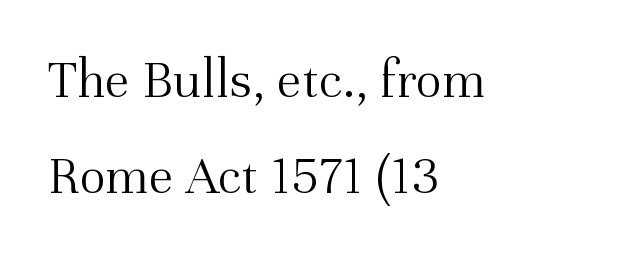
{"serif": "yes", "italic": "no", "bold": "no", "weight": "light", "width": "normal", "stroke_contrast": "medium", "x_height": "medium", "monospaced": "no", "underline": "no", "align": "left", "line_spacing_ratio": 1.74, "letter_spacing": "normal", "letter_spacing_em": 0.0, "glyph_px": 55}
